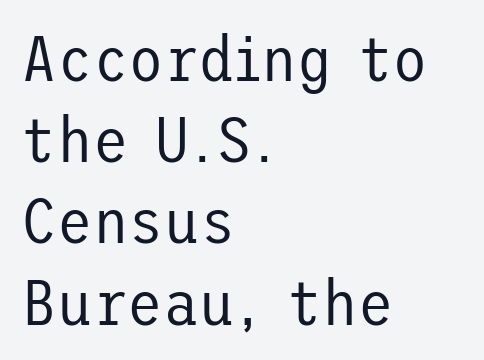
Letterform terminals end flat and unadorned throughout the passage. How would I describe the line gaps? Plain and ordinary. The letterforms sit shoulder to shoulder at normal distance. Weight: regular or lighter. Style check: upright. Decoration check: the copy has no underline.
